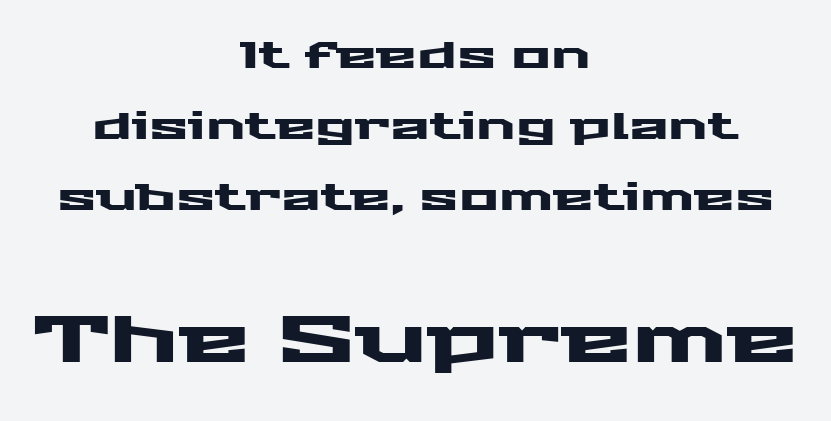
Regarding serifs, this sample does without them. The emphasis by scale lands on block number two, below. Descenders are the only things crossing below the line. Rendered with straight, roman letterforms.
